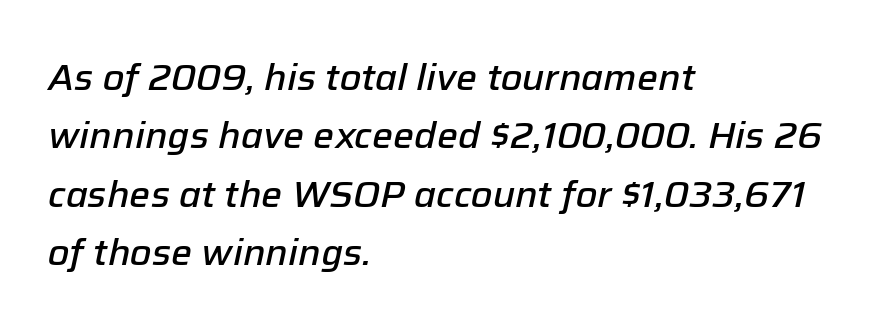
The image shows 37 px semibold type, italic (leaning right); set left-aligned, normal line spacing (1.58x), normal letter spacing, not underlined; low stroke contrast and a medium x-height.
